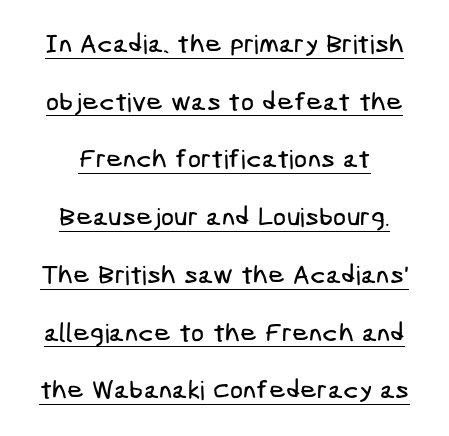
The image shows 26 px text type; set loose line spacing (2.22x), normal letter spacing, underlined.
